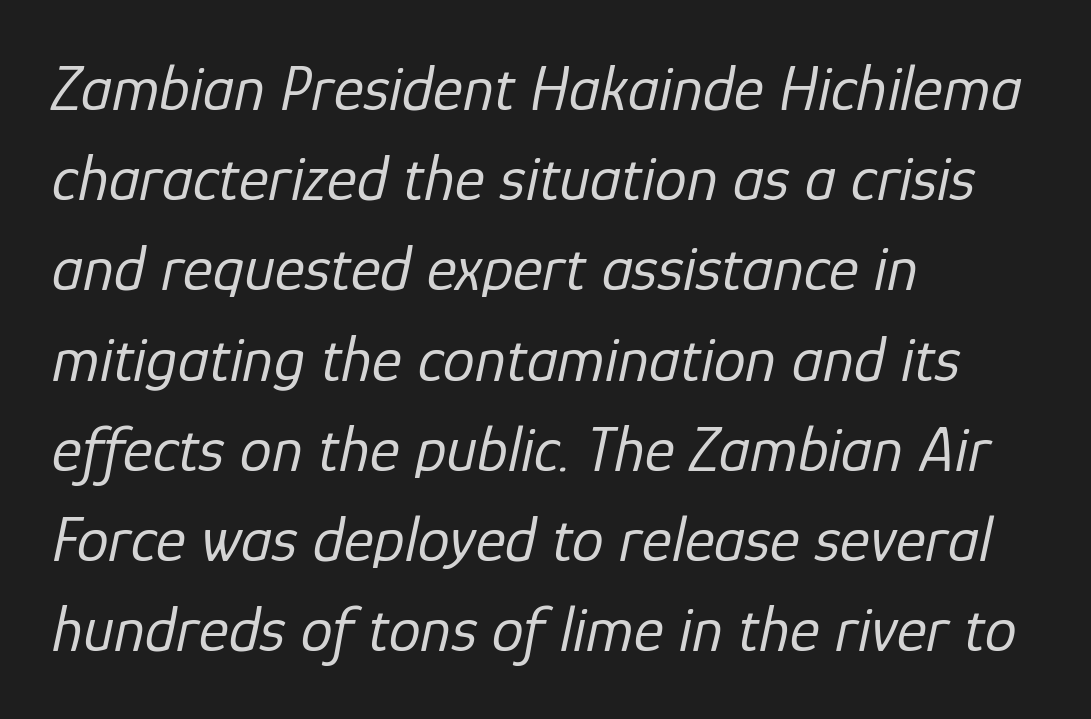
The image shows 64 px regular-weight type, italic (leaning right); set left-aligned, normal line spacing (1.41x), normal letter spacing, not underlined; low stroke contrast and a medium x-height.
